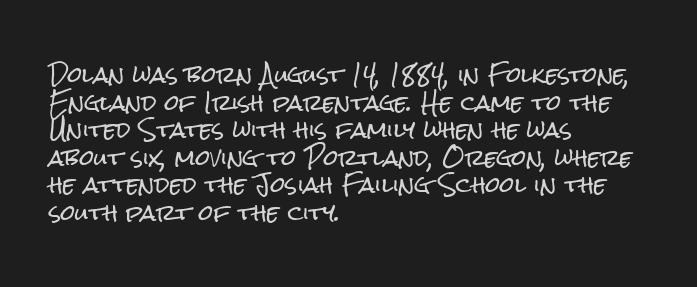
Q: Is the text italic (slanted)? A: No, it is upright.
Q: Is the text underlined? A: No.
Q: How is the paragraph aligned? A: Left-aligned.
Q: Is the spacing between letters normal or unusually wide? A: Normal.
Q: Is the spacing between lines tight, normal or loose? A: Normal.
